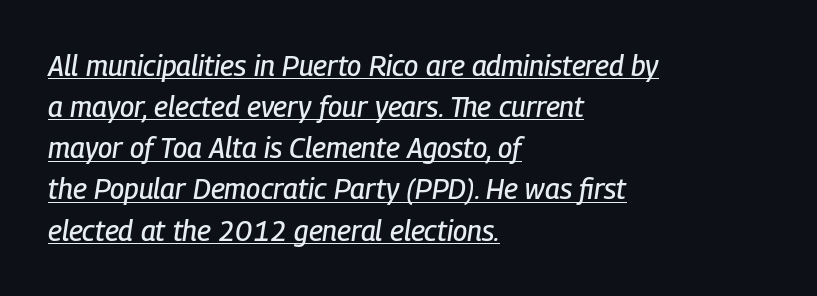
{"italic": "yes", "lean": "right", "slant_degrees": 9, "width": "condensed", "stroke_contrast": "low", "x_height": "medium", "monospaced": "no", "underline": "yes", "align": "left", "line_spacing": "normal", "line_spacing_ratio": 1.47, "letter_spacing": "normal", "letter_spacing_em": 0.0, "glyph_px": 28}
